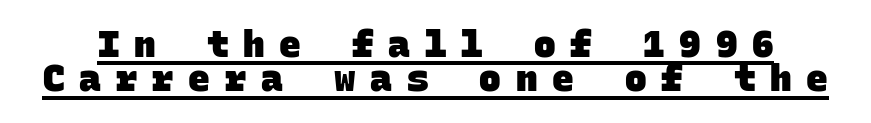
Q: Is the text bold? A: Yes.
Q: Is the typeface a serif or a sans-serif typeface? A: Sans-serif.
Q: Is the text underlined? A: Yes.
Q: Is the spacing between letters normal or unusually wide? A: Unusually wide.
Q: Is the spacing between lines tight, normal or loose? A: Tight.
Q: Width (condensed, normal, or wide)? A: Normal.
Q: Stroke contrast? A: Low.
Q: x-height? A: Large.
Q: Monospaced? A: Yes.
